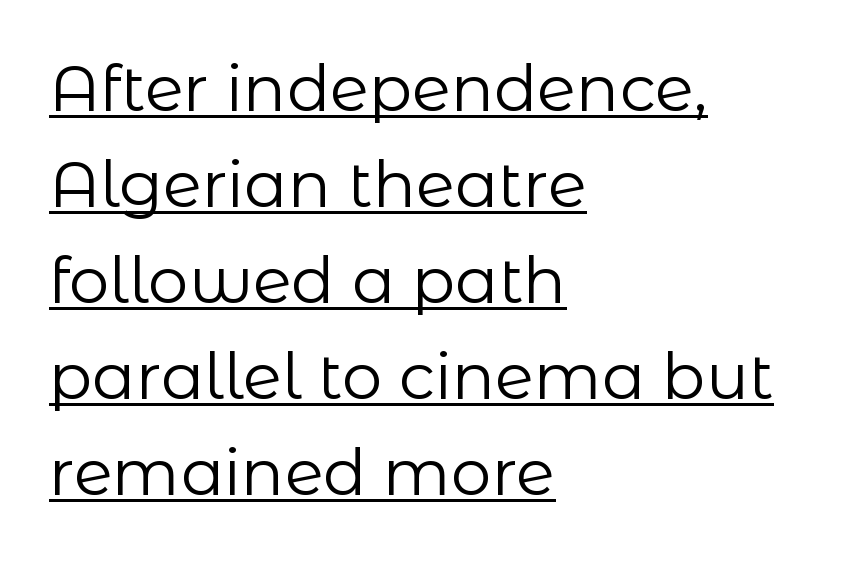
Does the leading feel generous? No, just average. The passage shown is underscored from start to finish. The passage is arranged the way most books set body copy — flush left. Spacing between characters is what you'd get straight out of the box. Upright lettering throughout.
